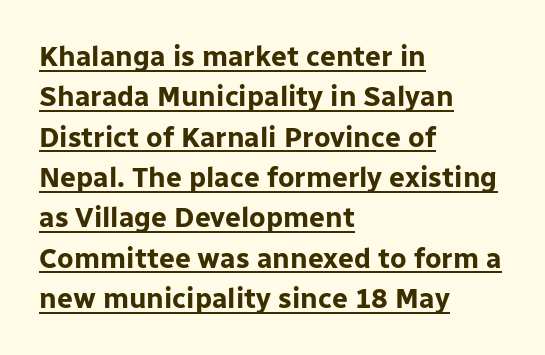
Is there much room between lines? A standard amount, neither cramped nor airy. The rendering uses the underline text-decoration. Left-aligned paragraph, ragged on the right. Nope, no serifs anywhere on these letters. The letters advance in unequal steps, a hallmark of proportional type. Notice how the stems are strictly vertical — no italics here.
